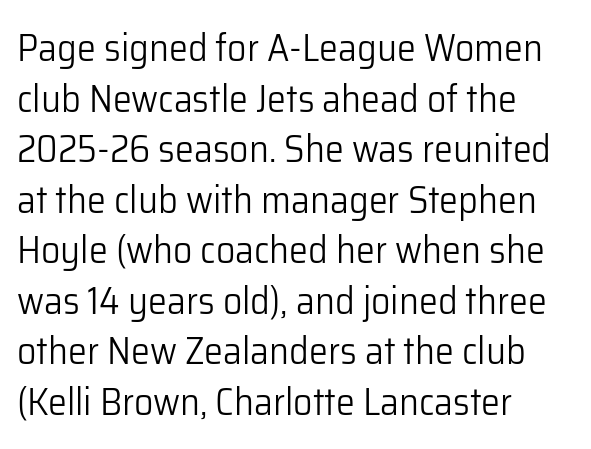
{"serif": "no", "italic": "no", "bold": "no", "weight": "light", "width": "normal", "stroke_contrast": "low", "x_height": "medium", "monospaced": "no", "underline": "no", "align": "left", "line_spacing": "normal", "line_spacing_ratio": 1.33, "letter_spacing": "normal", "letter_spacing_em": 0.0, "glyph_px": 38}
